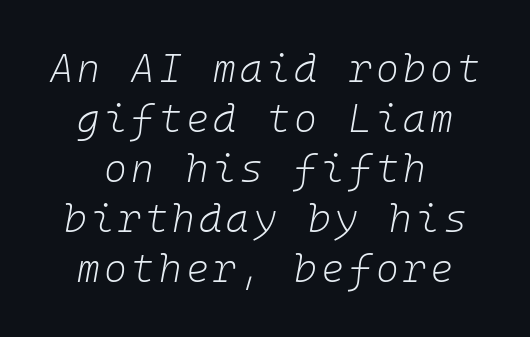
Q: Is the text bold? A: No.
Q: Is the text italic (slanted)? A: Yes, it leans right by about 10 degrees.
Q: Is the text underlined? A: No.
Q: How is the paragraph aligned? A: Centered.
Q: Is the spacing between lines tight, normal or loose? A: Normal.
Q: Width (condensed, normal, or wide)? A: Normal.
Q: Stroke contrast? A: Low.
Q: x-height? A: Medium.
Q: Monospaced? A: Yes.
